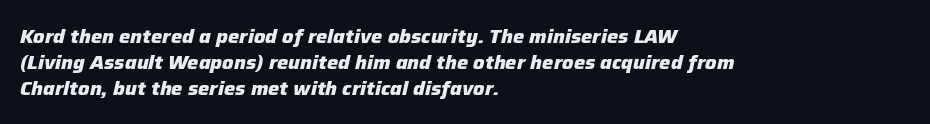
The typography opts for an oblique posture over an upright one. Notice how thick the strokes are: this is what a full bold looks like. In terms of leading, this rendering sits right in the middle. Spacing between characters is what you'd get straight out of the box.
